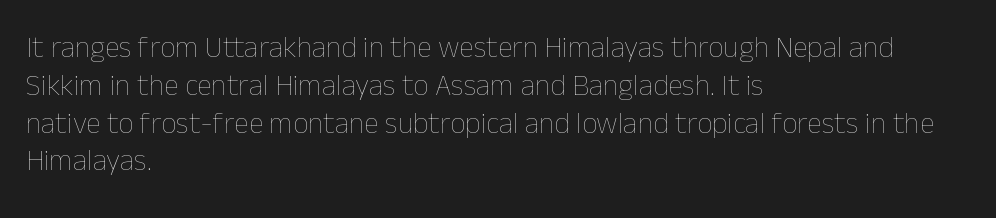
The image shows 30 px thin type, upright; set left-aligned, normal line spacing (1.26x), normal letter spacing, not underlined; low stroke contrast and a medium x-height.
